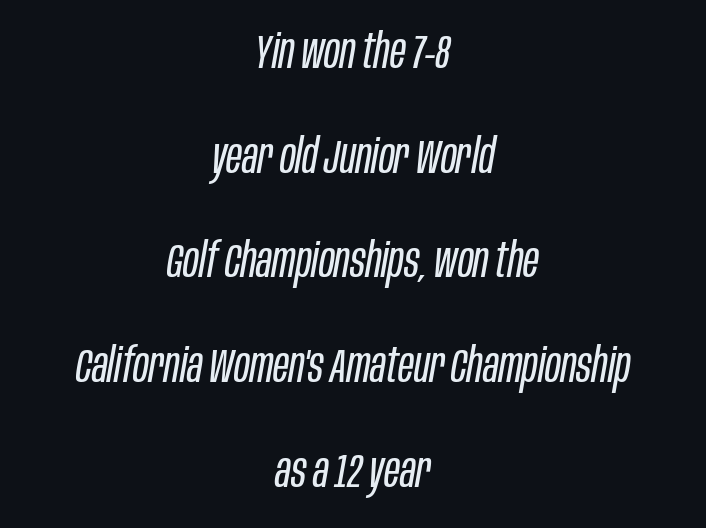
Q: Is the text bold? A: No.
Q: Is the text italic (slanted)? A: Yes, it leans right by about 10 degrees.
Q: Is the text underlined? A: No.
Q: How is the paragraph aligned? A: Centered.
Q: Is the spacing between letters normal or unusually wide? A: Normal.
Q: Is the spacing between lines tight, normal or loose? A: Loose.
Q: Width (condensed, normal, or wide)? A: Condensed.
Q: Stroke contrast? A: Low.
Q: x-height? A: Large.
Q: Monospaced? A: No.
